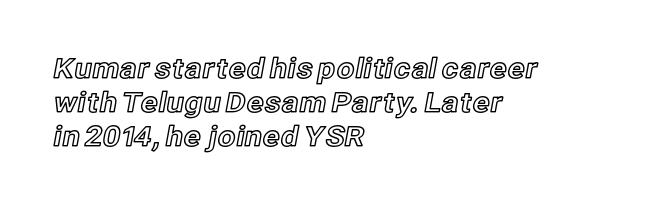
{"width": "normal", "x_height": "medium", "monospaced": "no", "underline": "no", "align": "left", "line_spacing_ratio": 1.22, "letter_spacing": "normal", "letter_spacing_em": 0.0, "glyph_px": 28}
